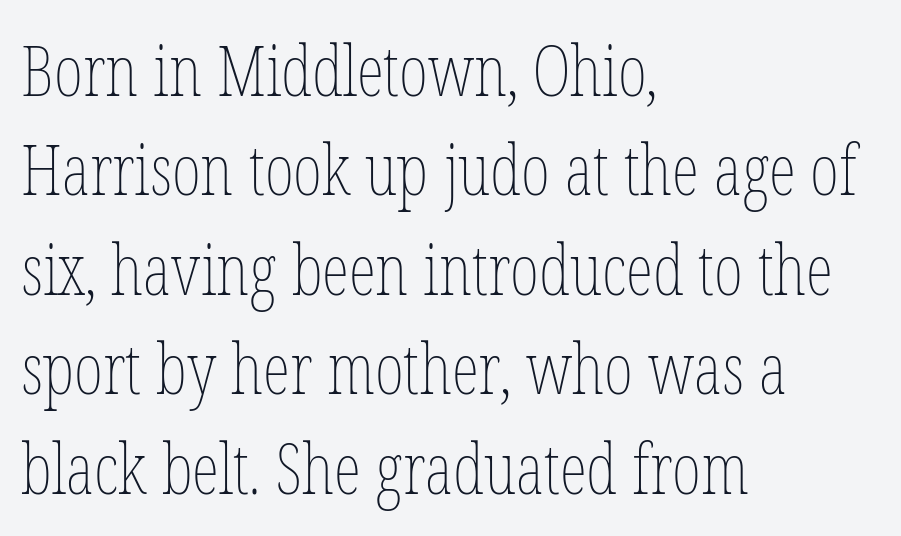
The image shows 70 px thin, condensed type, upright; set left-aligned, normal line spacing (1.42x), normal letter spacing, not underlined; low stroke contrast and a medium x-height.
